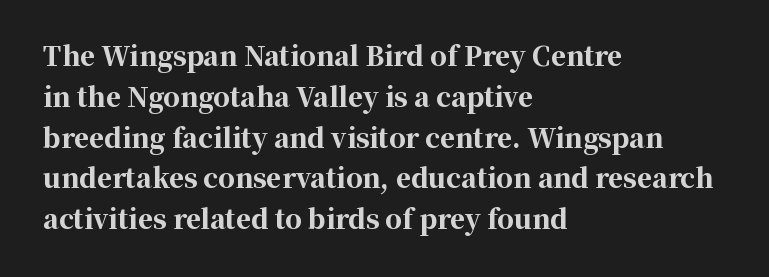
Q: Is the text bold? A: Yes.
Q: Is the text italic (slanted)? A: No, it is upright.
Q: Is the text underlined? A: No.
Q: How is the paragraph aligned? A: Left-aligned.
Q: Is the spacing between letters normal or unusually wide? A: Normal.
Q: Is the spacing between lines tight, normal or loose? A: Normal.
